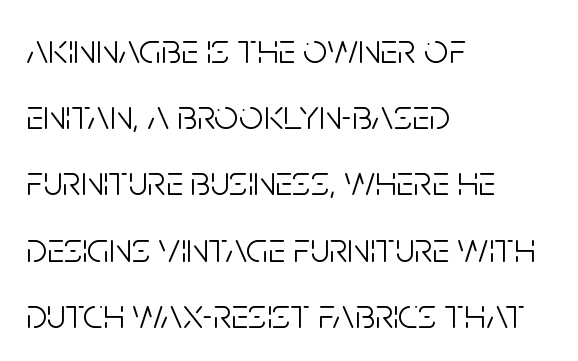
Q: Is the text bold? A: No.
Q: Is the text italic (slanted)? A: No, it is upright.
Q: Is the typeface a serif or a sans-serif typeface? A: Sans-serif.
Q: Is the text underlined? A: No.
Q: How is the paragraph aligned? A: Left-aligned.
Q: Is the spacing between letters normal or unusually wide? A: Normal.
Q: Is the spacing between lines tight, normal or loose? A: Normal.
Q: Width (condensed, normal, or wide)? A: Condensed.
Q: Stroke contrast? A: Low.
Q: x-height? A: Large.
Q: Monospaced? A: No.
